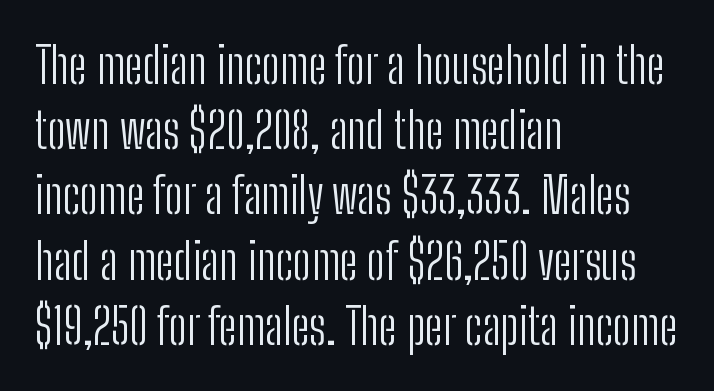
Has an underline been added? It has not. Compared with a centered layout, this one pins lines to the left instead. Stems here are at most as thick as an everyday book face. Do the letters lean? They stand straight. The leading is moderate, giving the passage an even texture. These lines keep a tight, regular rhythm from letter to letter.
